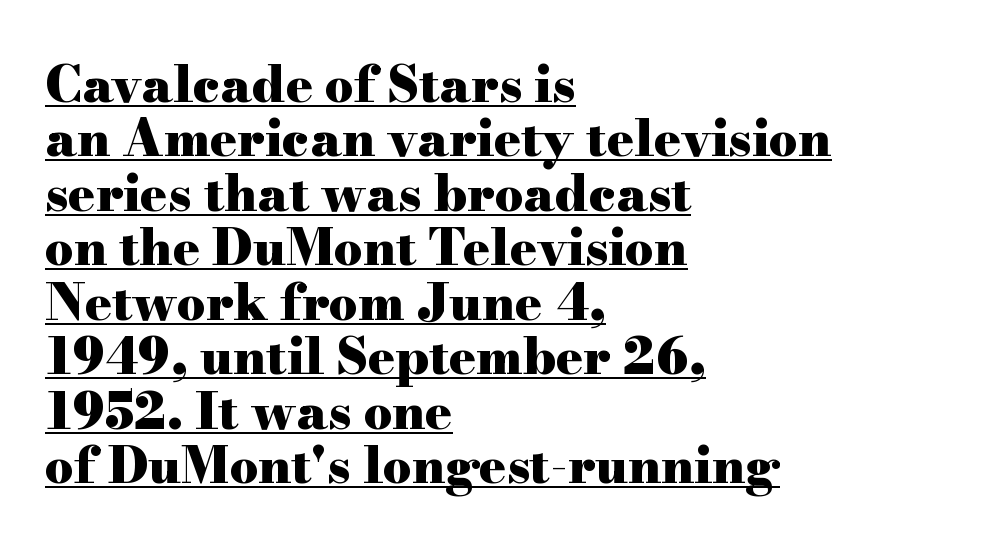
Small tapered or slab feet sit at the stroke ends, so this counts as serif. The letterforms sit shoulder to shoulder at normal distance. Chunky letters — that's bold for sure. The rendered words wear a rule along their underside.
